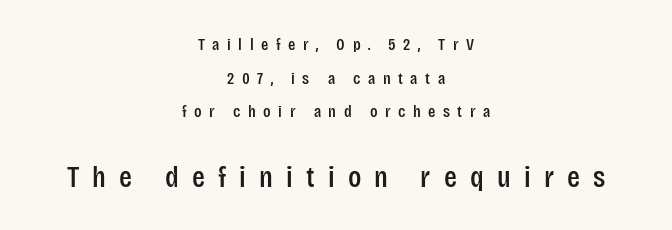
The image shows 30 px condensed sans-serif type, upright; set centered, loose line spacing (1.98x), unusually wide letter spacing (+0.44 em), not underlined; the second (bottom) block is 1.76x larger; low stroke contrast and a large x-height.
